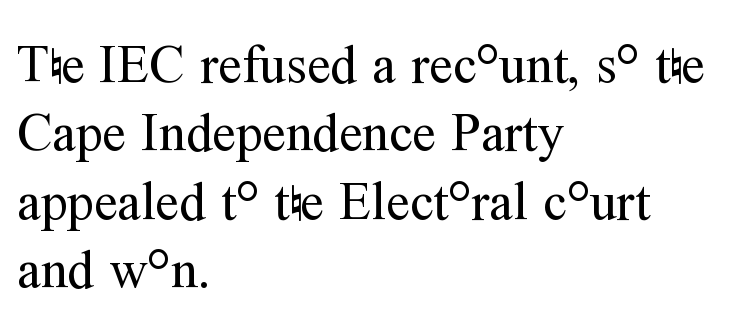
Q: Is the text bold? A: No.
Q: Is the text italic (slanted)? A: No, it is upright.
Q: Is the typeface a serif or a sans-serif typeface? A: Serif.
Q: Is the text underlined? A: No.
Q: How is the paragraph aligned? A: Left-aligned.
Q: Is the spacing between letters normal or unusually wide? A: Normal.
Q: Is the spacing between lines tight, normal or loose? A: Normal.
Q: Width (condensed, normal, or wide)? A: Normal.
Q: Stroke contrast? A: Medium.
Q: x-height? A: Medium.
Q: Monospaced? A: No.
